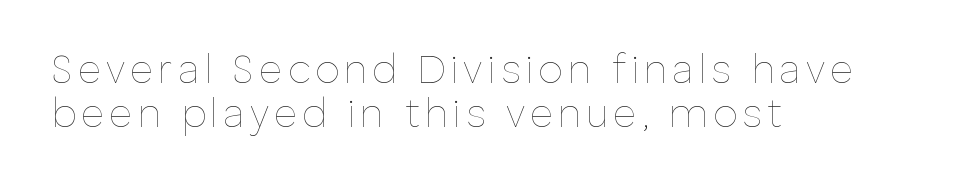
Is there any slant? The stems are plumb. A student would call this left alignment; a typographer would say flush left, rag right. Do the characters align in a grid? No, the font is proportional. The block of text is dense from top to bottom, with scant space between rows. No extra ink here — the face is not bold. Underline: absent.
